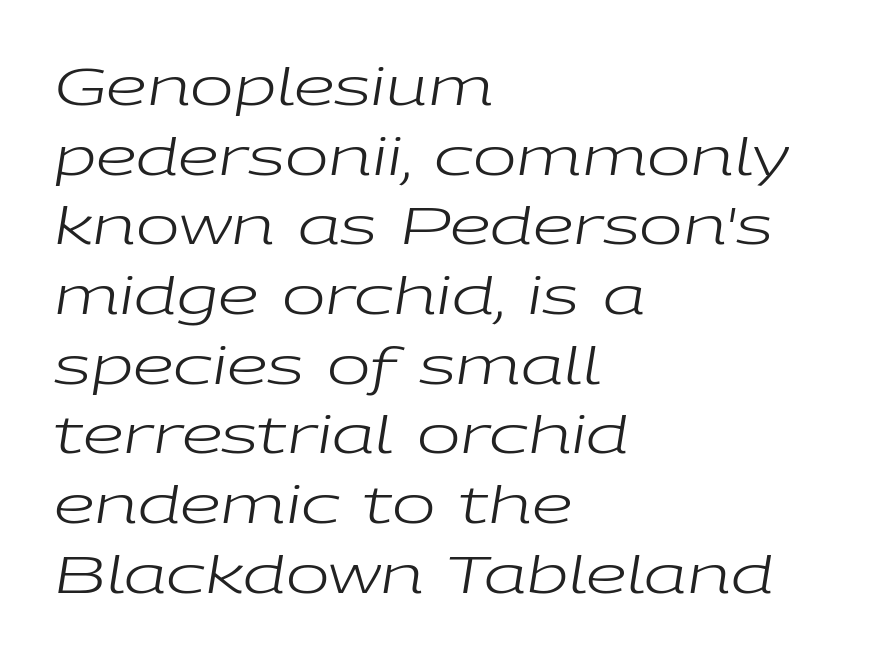
Q: Is the text bold? A: No.
Q: Is the text italic (slanted)? A: Yes, it leans right by about 9 degrees.
Q: Is the text underlined? A: No.
Q: How is the paragraph aligned? A: Left-aligned.
Q: Is the spacing between letters normal or unusually wide? A: Normal.
Q: Is the spacing between lines tight, normal or loose? A: Normal.
Q: Width (condensed, normal, or wide)? A: Wide.
Q: Stroke contrast? A: Low.
Q: x-height? A: Medium.
Q: Monospaced? A: No.
